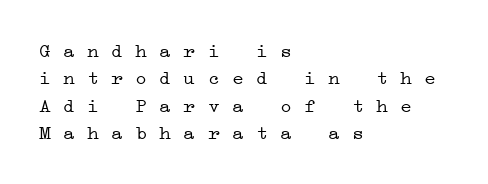
Heaviness? Minimal to ordinary, like unemphasized prose. The passage shown has conventional tracking throughout. Glance below the letters and you will spot only blank space. These lines stack with their left ends in a neat column.
